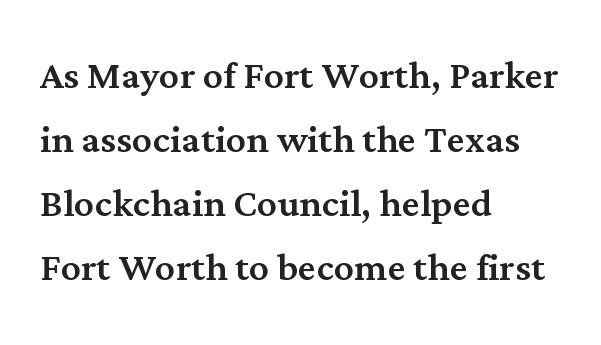
Q: Is the text italic (slanted)? A: No, it is upright.
Q: Is the typeface a serif or a sans-serif typeface? A: Serif.
Q: Is the text underlined? A: No.
Q: How is the paragraph aligned? A: Left-aligned.
Q: Is the spacing between letters normal or unusually wide? A: Normal.
Q: Is the spacing between lines tight, normal or loose? A: Normal.
Q: Width (condensed, normal, or wide)? A: Normal.
Q: Stroke contrast? A: Medium.
Q: x-height? A: Medium.
Q: Monospaced? A: No.
